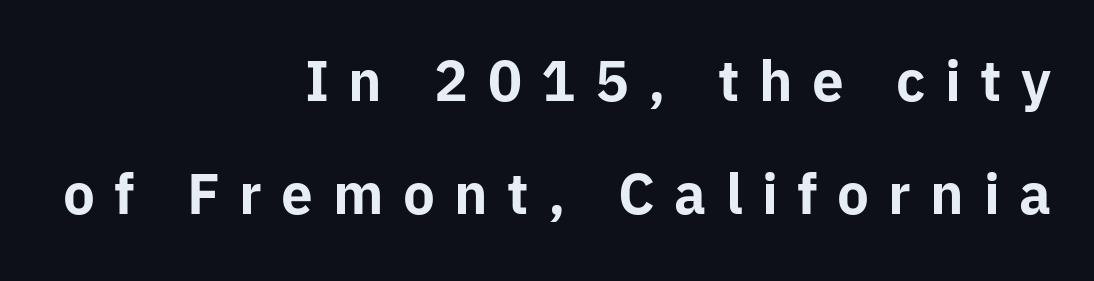
The image shows 54 px bold sans-serif type, upright; set right-aligned, loose line spacing (2.09x), unusually wide letter spacing (+0.36 em), not underlined; low stroke contrast and a medium x-height.
